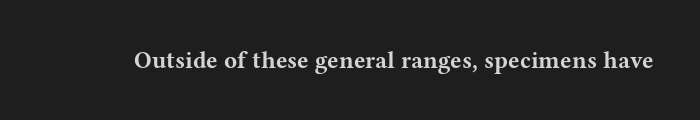
The image shows 24 px bold type, upright; set normal letter spacing, not underlined.
